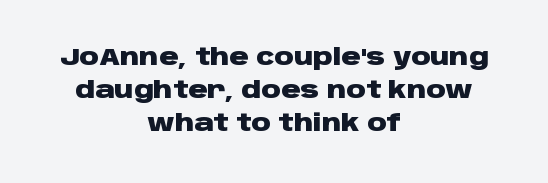
Q: Is the text bold? A: Yes.
Q: Is the text italic (slanted)? A: No, it is upright.
Q: Is the text underlined? A: No.
Q: How is the paragraph aligned? A: Centered.
Q: Is the spacing between letters normal or unusually wide? A: Normal.
Q: Is the spacing between lines tight, normal or loose? A: Normal.
